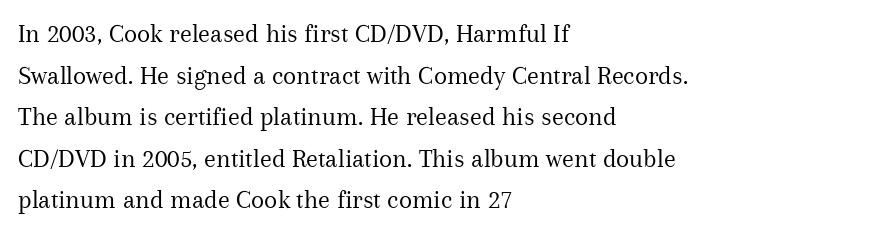
{"italic": "no", "bold": "no", "underline": "no", "align": "left", "line_spacing": "normal", "line_spacing_ratio": 1.54, "letter_spacing": "normal", "letter_spacing_em": 0.0, "glyph_px": 27}
